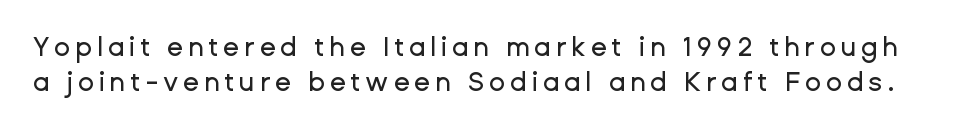
The image shows 26 px text type, upright; set normal line spacing (1.35x), not underlined.
